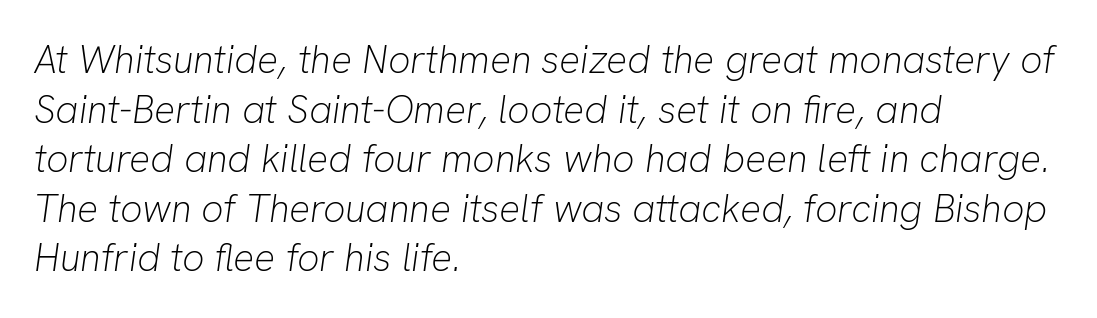
Q: Is the text bold? A: No.
Q: Is the text italic (slanted)? A: Yes, it leans right by about 8 degrees.
Q: Is the text underlined? A: No.
Q: How is the paragraph aligned? A: Left-aligned.
Q: Is the spacing between letters normal or unusually wide? A: Normal.
Q: Is the spacing between lines tight, normal or loose? A: Normal.
Q: Width (condensed, normal, or wide)? A: Normal.
Q: Stroke contrast? A: Low.
Q: x-height? A: Medium.
Q: Monospaced? A: No.
